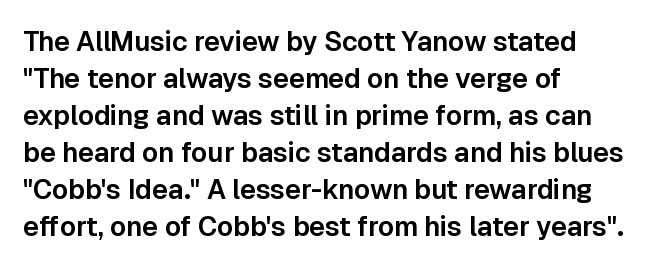
Q: Is the text italic (slanted)? A: No, it is upright.
Q: Is the text underlined? A: No.
Q: How is the paragraph aligned? A: Left-aligned.
Q: Is the spacing between letters normal or unusually wide? A: Normal.
Q: Is the spacing between lines tight, normal or loose? A: Normal.
